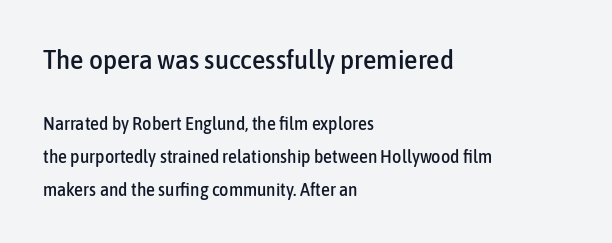
{"italic": "no", "underline": "no", "align": "left", "line_spacing_ratio": 1.81, "letter_spacing": "normal", "letter_spacing_em": 0.0, "larger_block": "first", "size_ratio": 1.5, "glyph_px": 27}
